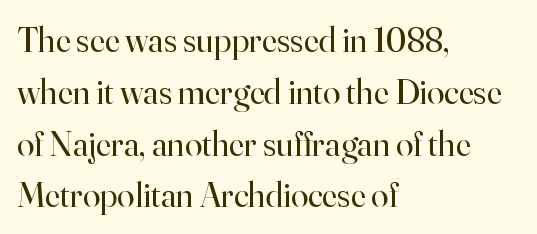
Q: Is the text bold? A: No.
Q: Is the text italic (slanted)? A: No, it is upright.
Q: Is the typeface a serif or a sans-serif typeface? A: Serif.
Q: Is the text underlined? A: No.
Q: How is the paragraph aligned? A: Left-aligned.
Q: Is the spacing between letters normal or unusually wide? A: Normal.
Q: Is the spacing between lines tight, normal or loose? A: Normal.
Q: Width (condensed, normal, or wide)? A: Normal.
Q: Stroke contrast? A: High.
Q: x-height? A: Small.
Q: Monospaced? A: No.
